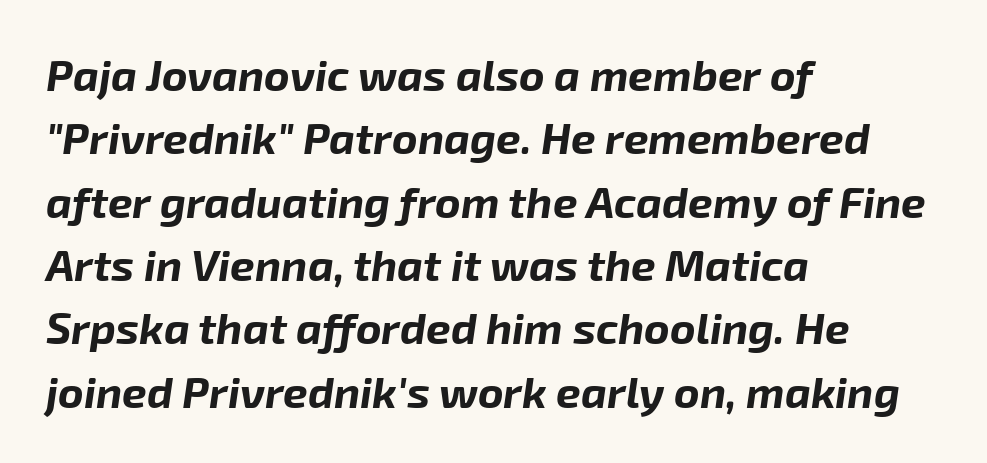
{"italic": "yes", "lean": "right", "slant_degrees": 8, "bold": "yes", "weight": "bold", "width": "normal", "stroke_contrast": "low", "x_height": "medium", "monospaced": "no", "underline": "no", "align": "left", "line_spacing": "normal", "line_spacing_ratio": 1.44, "letter_spacing": "normal", "letter_spacing_em": 0.0, "glyph_px": 44}
